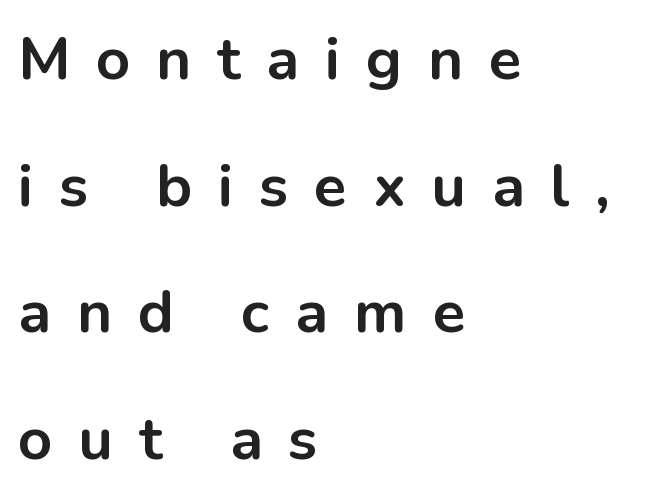
It's the straight-up-and-down kind of type. Here the glyphs are tracked loosely, breaking word shapes into spaced letters. How would I describe the line gaps? Wide and relaxed. One-word summary of the alignment: left. The glyphs have the mass of a bold cut.
